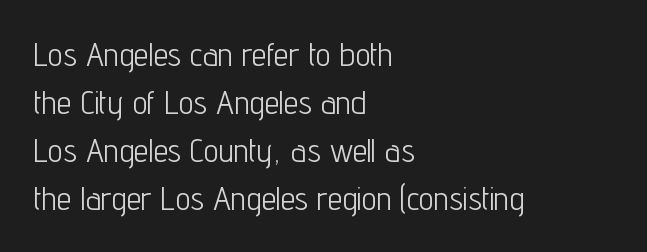
The designer went with a sans here, leaving each stem footless. Is the letter spacing exaggerated? No — it looks like the ordinary default. One-word summary of the alignment: left. On a weight scale, this lands at 450 or below. Does the lettering tilt? It doesn't — this is upright.
